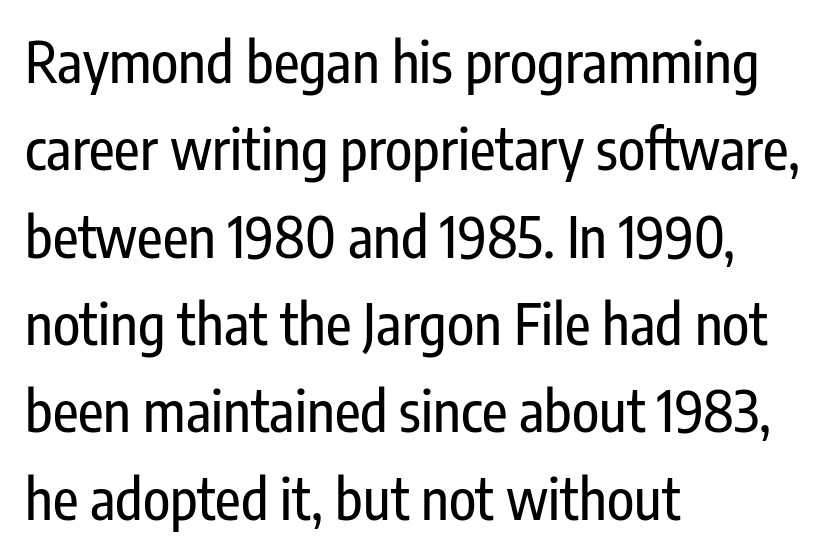
{"serif": "no", "italic": "no", "width": "condensed", "stroke_contrast": "low", "x_height": "medium", "monospaced": "no", "underline": "no", "align": "left", "line_spacing": "normal", "line_spacing_ratio": 1.56, "letter_spacing": "normal", "letter_spacing_em": 0.0, "glyph_px": 56}
